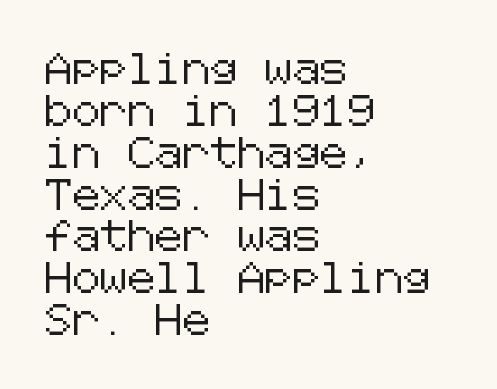
{"serif": "no", "italic": "no", "width": "normal", "stroke_contrast": "low", "x_height": "medium", "underline": "no", "align": "left", "line_spacing": "normal", "line_spacing_ratio": 1.35, "letter_spacing": "normal", "letter_spacing_em": 0.0, "glyph_px": 31}
